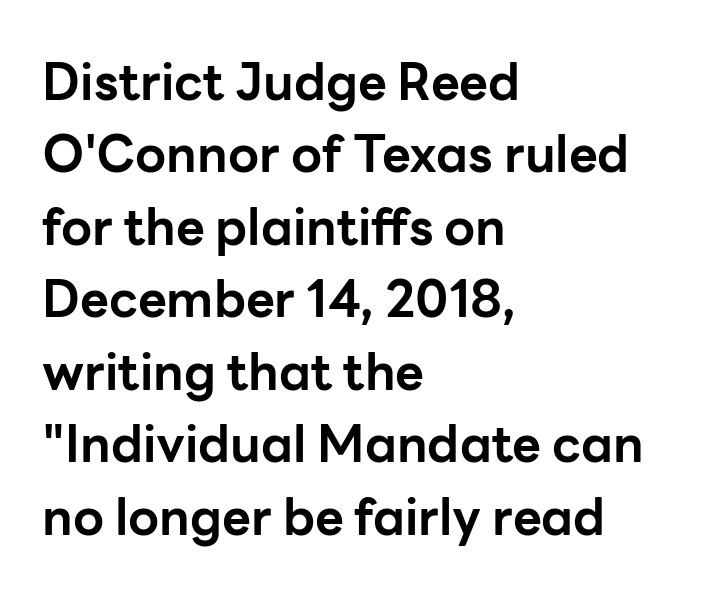
{"serif": "no", "italic": "no", "bold": "yes", "weight": "bold", "width": "normal", "stroke_contrast": "low", "x_height": "medium", "monospaced": "no", "underline": "no", "align": "left", "line_spacing": "normal", "line_spacing_ratio": 1.45, "letter_spacing": "normal", "letter_spacing_em": 0.0, "glyph_px": 50}
